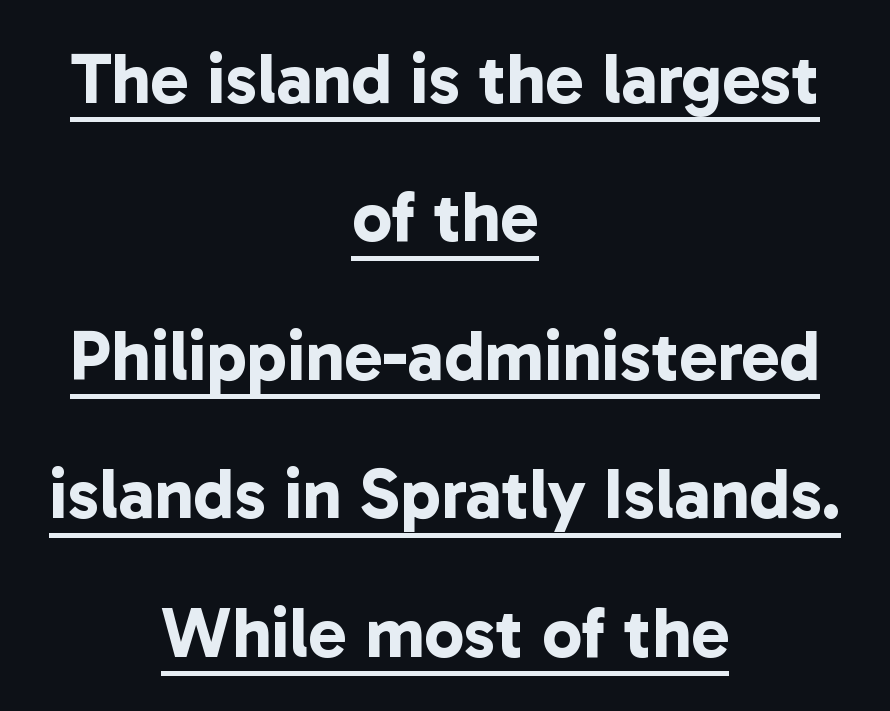
The image shows 71 px bold sans-serif type; set centered, loose line spacing (1.95x), normal letter spacing, underlined; low stroke contrast and a medium x-height.
